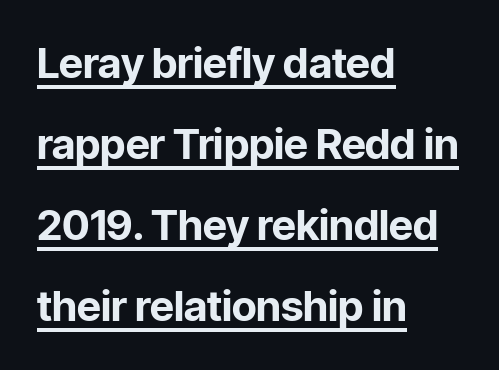
The image shows 42 px bold sans-serif type, upright; set left-aligned, loose line spacing (1.93x), normal letter spacing, underlined; low stroke contrast and a medium x-height.
